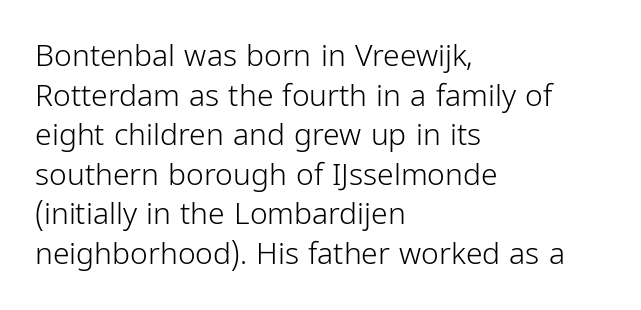
The image shows 30 px light, condensed sans-serif type, upright; set left-aligned, normal line spacing (1.32x), normal letter spacing, not underlined; low stroke contrast and a medium x-height.
